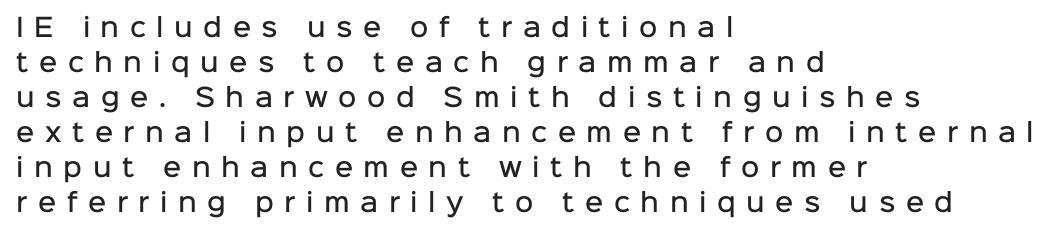
Q: Is the text bold? A: Semi-bold.
Q: Is the text italic (slanted)? A: No, it is upright.
Q: Is the text underlined? A: No.
Q: How is the paragraph aligned? A: Left-aligned.
Q: Is the spacing between letters normal or unusually wide? A: Unusually wide.
Q: Is the spacing between lines tight, normal or loose? A: Normal.
